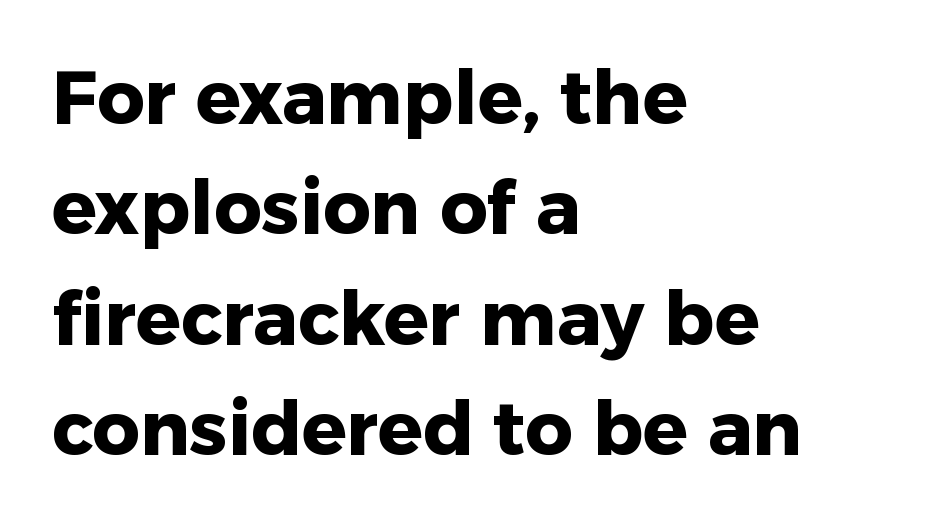
Is the block centered? No — it sits flush against the left margin. The strokes are fattened all the way to bold. The lettering holds an erect, upright posture throughout. Standard letterfit; no display-style spreading of the glyphs. You could not count columns in this text — the font is proportionally spaced.
